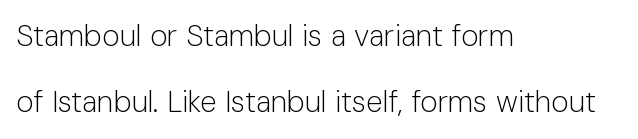
{"serif": "no", "italic": "no", "bold": "no", "weight": "light", "width": "normal", "stroke_contrast": "low", "x_height": "medium", "monospaced": "no", "underline": "no", "align": "left", "line_spacing": "loose", "line_spacing_ratio": 2.21, "letter_spacing": "normal", "letter_spacing_em": 0.0, "glyph_px": 30}
